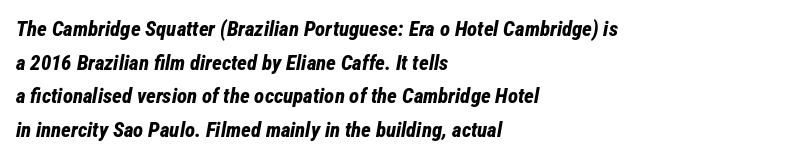
{"italic": "yes", "lean": "right", "slant_degrees": 12, "bold": "yes", "underline": "no", "align": "left", "line_spacing": "normal", "line_spacing_ratio": 1.6, "letter_spacing": "normal", "letter_spacing_em": 0.0, "glyph_px": 21}
